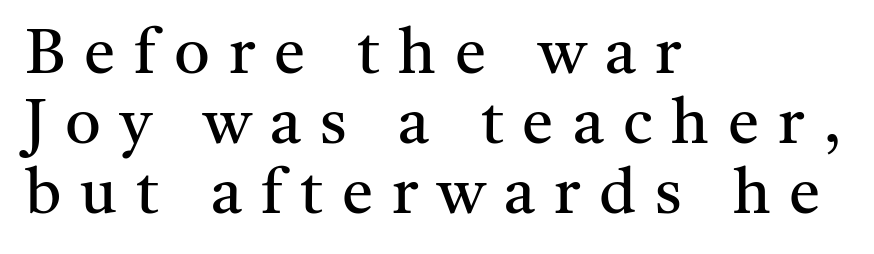
Q: Is the text bold? A: No.
Q: Is the text italic (slanted)? A: No, it is upright.
Q: Is the typeface a serif or a sans-serif typeface? A: Serif.
Q: Is the text underlined? A: No.
Q: How is the paragraph aligned? A: Left-aligned.
Q: Is the spacing between letters normal or unusually wide? A: Unusually wide.
Q: Is the spacing between lines tight, normal or loose? A: Tight.
Q: Width (condensed, normal, or wide)? A: Normal.
Q: Stroke contrast? A: Medium.
Q: x-height? A: Medium.
Q: Monospaced? A: No.
